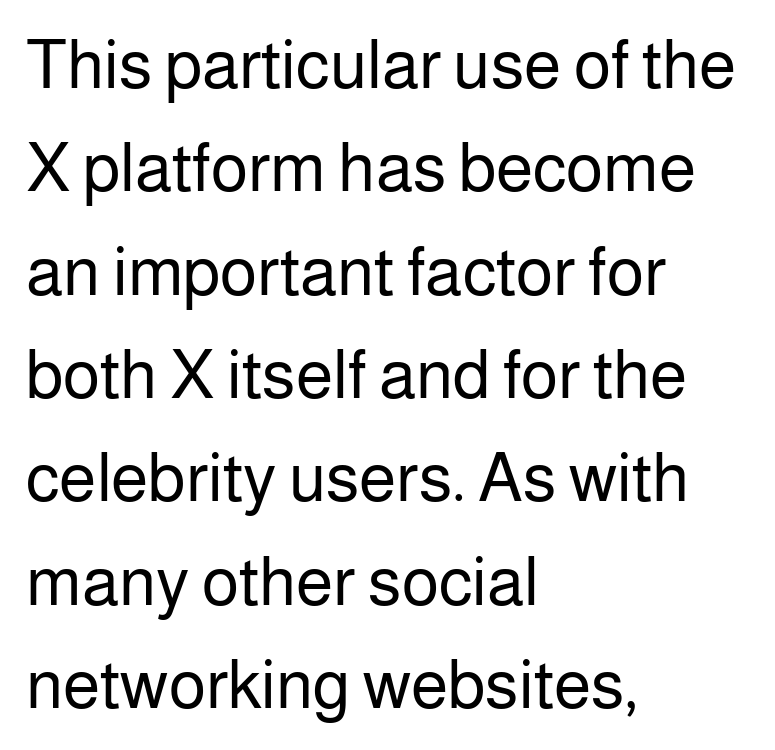
{"serif": "no", "italic": "no", "bold": "no", "weight": "regular", "width": "normal", "stroke_contrast": "low", "x_height": "medium", "monospaced": "no", "underline": "no", "align": "left", "line_spacing": "normal", "line_spacing_ratio": 1.52, "letter_spacing": "normal", "letter_spacing_em": 0.0, "glyph_px": 68}
